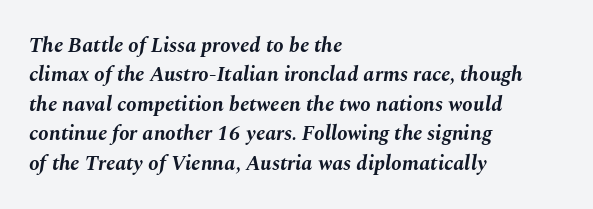
The image shows 21 px bold type, italic (leaning right); set left-aligned, normal line spacing (1.4x), normal letter spacing, not underlined.
